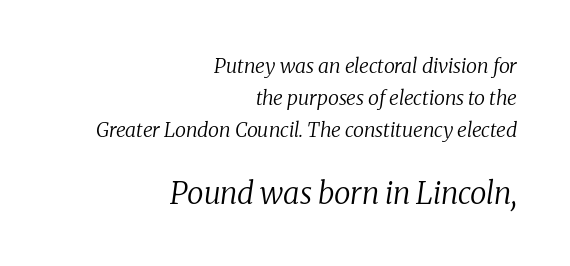
The passage shown is typeset with a serif family. Heft: none added — not bold. Beneath every word, the page is bare. Horizontal bands of white between lines are of average thickness.
